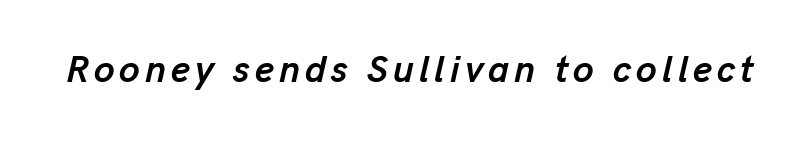
Q: Is the text bold? A: Yes.
Q: Is the text italic (slanted)? A: Yes, it leans right by about 13 degrees.
Q: Is the text underlined? A: No.
Q: Width (condensed, normal, or wide)? A: Normal.
Q: Stroke contrast? A: Low.
Q: x-height? A: Medium.
Q: Monospaced? A: No.
